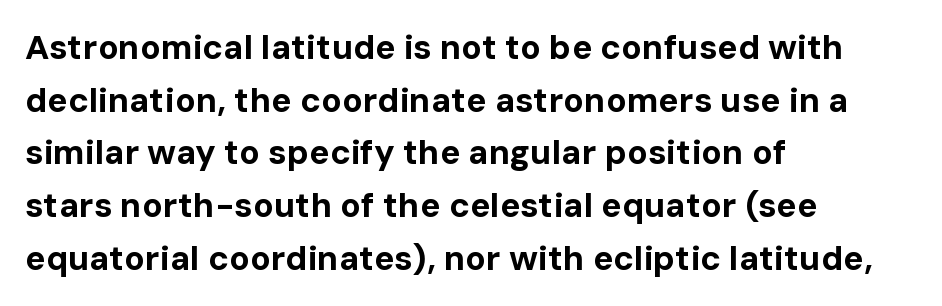
Vertical spacing — default. Inter-character spacing is left at the font's built-in metrics. Has an underline been added? It has not. Note the varied advance widths — an 'i' is clearly narrower than an 'm'. Does the weight exceed regular? Yes, all the way to bold. In terms of letterform style, serifs are entirely absent.
